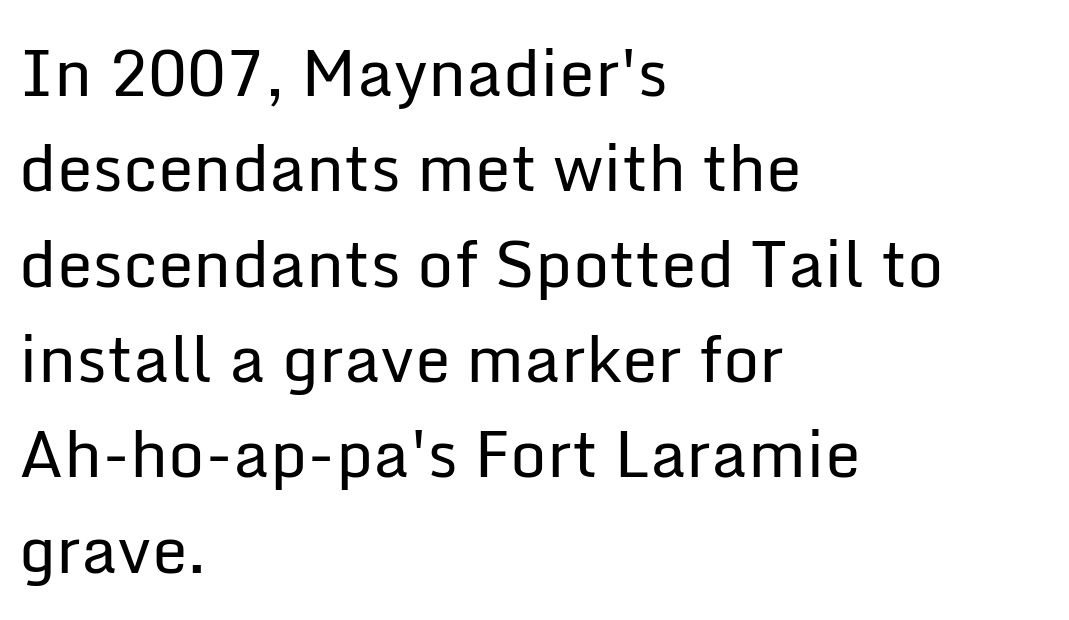
A typesetter would call this zero additional tracking. The passage shown stacks its lines at a standard gap. Letterform terminals end flat and unadorned throughout the passage. Anything drawn beneath the words? Only blank space. Line beginnings align vertically; line endings do not. Style check: upright.
